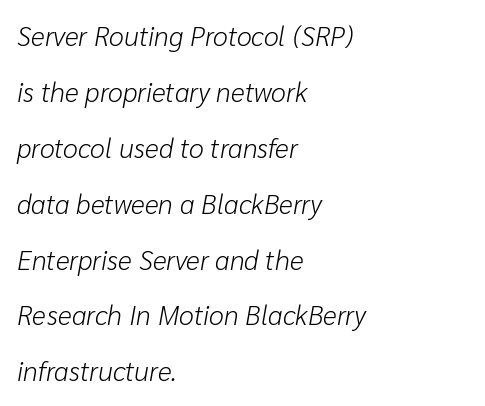
The letters look calm and open, with moderate or lighter stems. Airy leading. This sample uses an oblique cut, with every glyph tilted off the vertical. Which margin do the lines hug? The left one — the right edge is uneven. Clear beneath every line of the passage. Tracking value appears to be zero — textbook default spacing.
